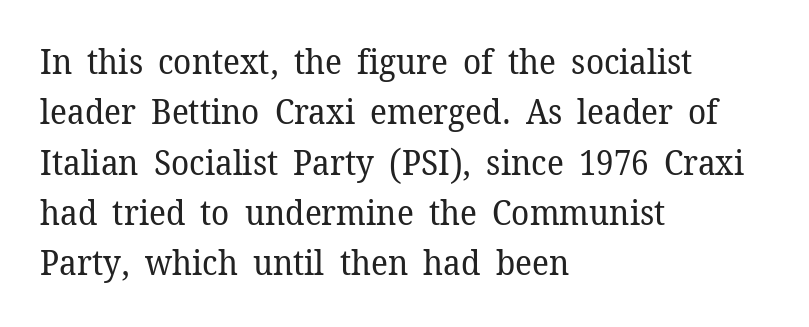
{"serif": "yes", "italic": "no", "bold": "no", "weight": "regular", "width": "normal", "stroke_contrast": "low", "x_height": "medium", "monospaced": "no", "underline": "no", "align": "left", "line_spacing": "normal", "line_spacing_ratio": 1.48, "letter_spacing": "normal", "letter_spacing_em": 0.0, "glyph_px": 34}
